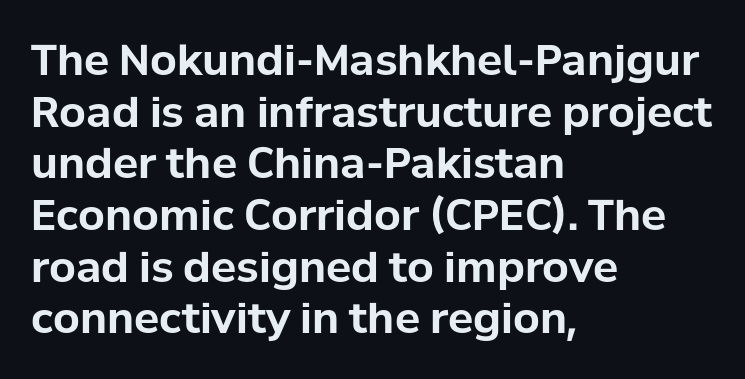
The image shows 42 px bold sans-serif type, upright; set left-aligned, line spacing 1.23x, normal letter spacing, not underlined; low stroke contrast and a medium x-height.
